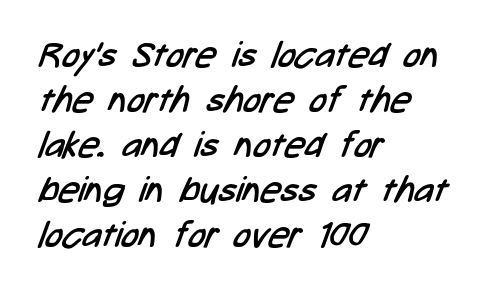
The horizontal fit of the characters is conventional and even. Weight: regular or lighter. Character widths vary here, with narrow letters taking less room than wide ones. Every row of glyphs begins at an identical x-position on the left.
